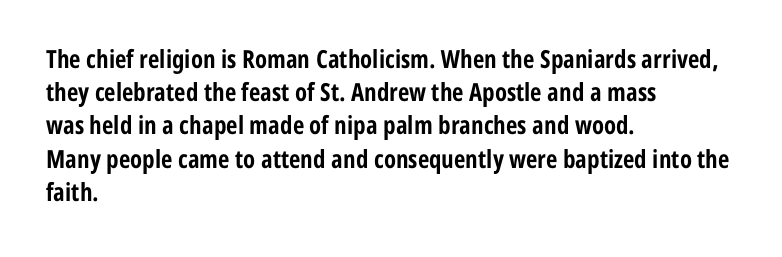
The image shows 25 px bold type, upright; set left-aligned, normal line spacing (1.33x), normal letter spacing, not underlined.
